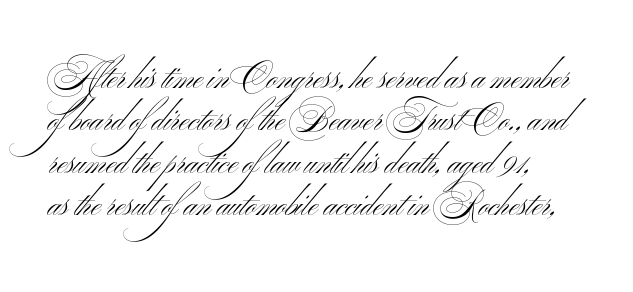
{"serif": "no", "bold": "no", "weight": "light", "width": "wide", "stroke_contrast": "medium", "x_height": "small", "monospaced": "no", "underline": "no", "line_spacing": "normal", "line_spacing_ratio": 1.25, "letter_spacing": "normal", "letter_spacing_em": 0.0, "glyph_px": 34}
